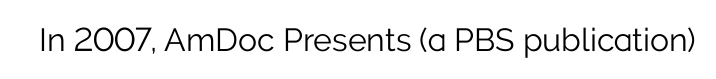
The face used here is a sans, in the tradition of grotesques and geometrics. These lines are rendered in a variable-pitch font. This rendering features lettering with no underline. Standard letterfit; no display-style spreading of the glyphs. The passage shown is not bold in any degree.
